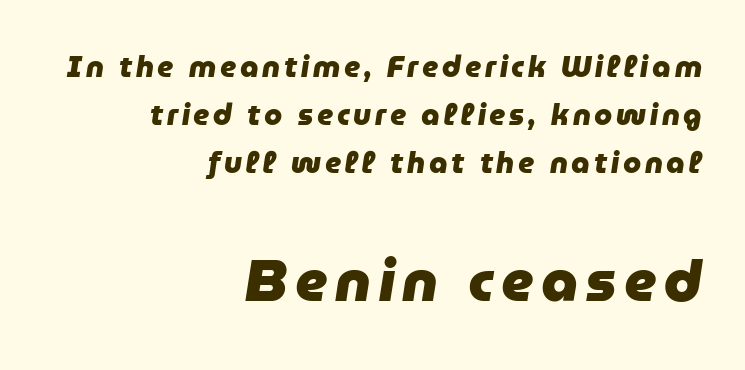
The image shows 58 px heavy type, italic (leaning right); set right-aligned, normal line spacing (1.66x), not underlined; the second (bottom) block is 2.0x larger; low stroke contrast and a medium x-height.
